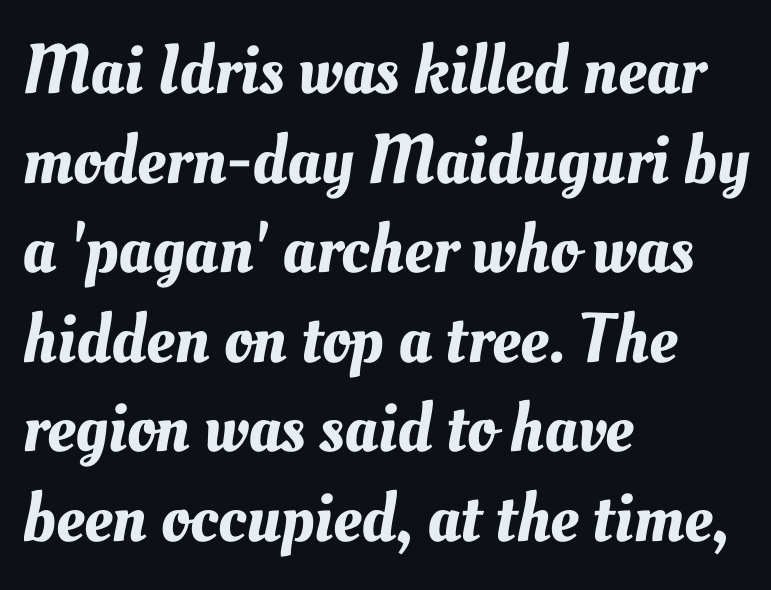
Q: Is the text underlined? A: No.
Q: How is the paragraph aligned? A: Left-aligned.
Q: Is the spacing between letters normal or unusually wide? A: Normal.
Q: Is the spacing between lines tight, normal or loose? A: Normal.
Q: Width (condensed, normal, or wide)? A: Normal.
Q: Stroke contrast? A: Medium.
Q: x-height? A: Small.
Q: Monospaced? A: No.
